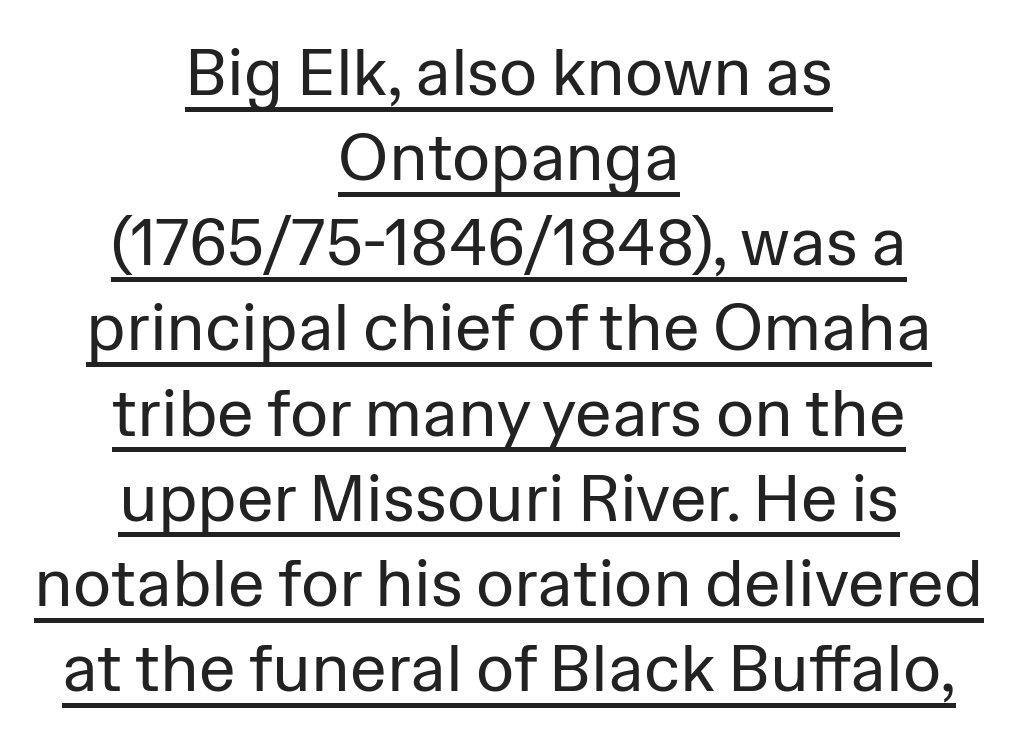
Q: Is the text bold? A: No.
Q: Is the text italic (slanted)? A: No, it is upright.
Q: Is the typeface a serif or a sans-serif typeface? A: Sans-serif.
Q: Is the text underlined? A: Yes.
Q: How is the paragraph aligned? A: Centered.
Q: Is the spacing between letters normal or unusually wide? A: Normal.
Q: Is the spacing between lines tight, normal or loose? A: Normal.
Q: Width (condensed, normal, or wide)? A: Normal.
Q: Stroke contrast? A: Low.
Q: x-height? A: Medium.
Q: Monospaced? A: No.
